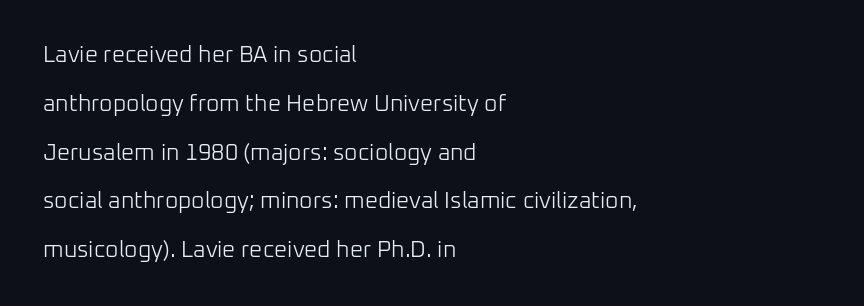
{"italic": "no", "bold": "no", "underline": "no", "align": "left", "line_spacing": "loose", "line_spacing_ratio": 2.12, "letter_spacing": "normal", "letter_spacing_em": 0.0, "glyph_px": 23}
